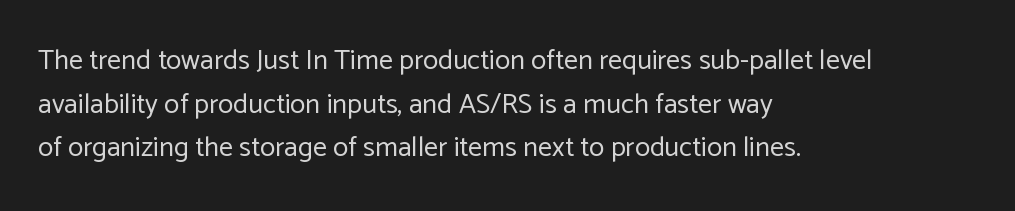
The horizontal fit of the characters is conventional and even. Is the block centered? No — it sits flush against the left margin. Do the letters lean? They stand straight. Honestly, the row spacing looks completely unremarkable. Just letters on the line, the space beneath them empty. These glyphs show unthickened strokes, regular width or finer.
